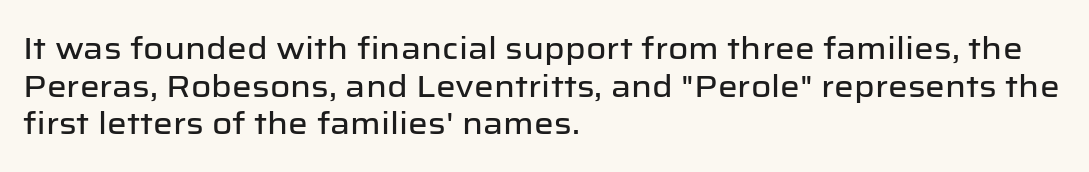
The lettering holds an erect, upright posture throughout. Teacher's note: observe the even left margin — that is flush-left alignment. Tracking here is standard; glyphs follow each other at the usual distance. The words here are not underlined. To sum up the face: it is a sans, with no serifs. Note the varied advance widths — an 'i' is clearly narrower than an 'm'.
